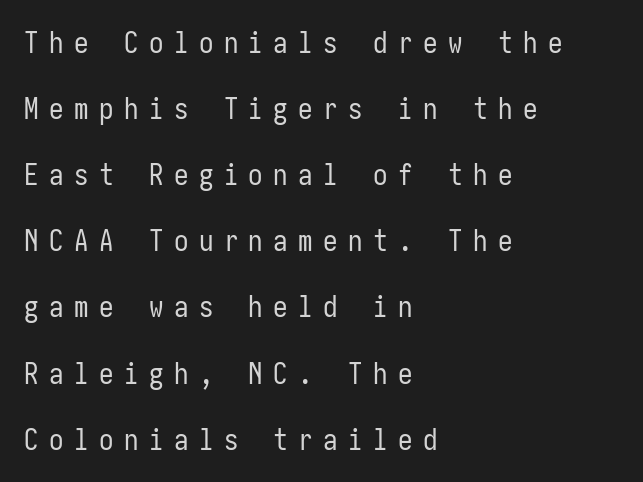
The image shows 29 px regular-weight, condensed sans-serif type, upright; set left-aligned, loose line spacing (2.28x), unusually wide letter spacing (+0.36 em), not underlined; low stroke contrast and a medium x-height.
